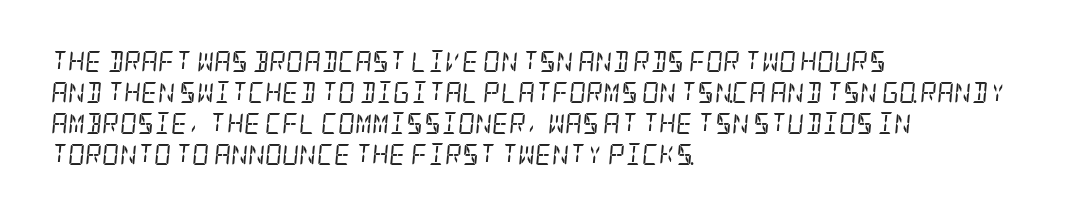
Compared with typical body copy, the letter spacing here is the same. The font's italic variant was chosen for this text. Visually the block forms a straight wall on the left and a jagged coastline on the right. Whoever set this chose a conventional vertical rhythm. Unbolded letterforms with no extra heft. Clear beneath every line of the passage.
